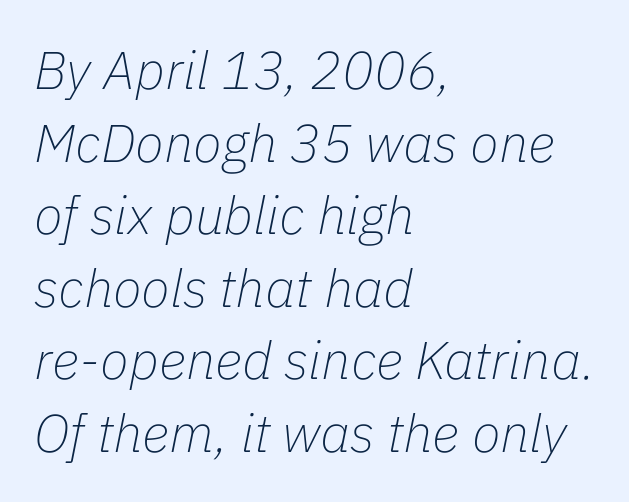
Q: Is the text bold? A: No.
Q: Is the text italic (slanted)? A: Yes, it leans right by about 11 degrees.
Q: Is the text underlined? A: No.
Q: How is the paragraph aligned? A: Left-aligned.
Q: Is the spacing between letters normal or unusually wide? A: Normal.
Q: Is the spacing between lines tight, normal or loose? A: Normal.
Q: Width (condensed, normal, or wide)? A: Normal.
Q: Stroke contrast? A: Low.
Q: x-height? A: Medium.
Q: Monospaced? A: No.
